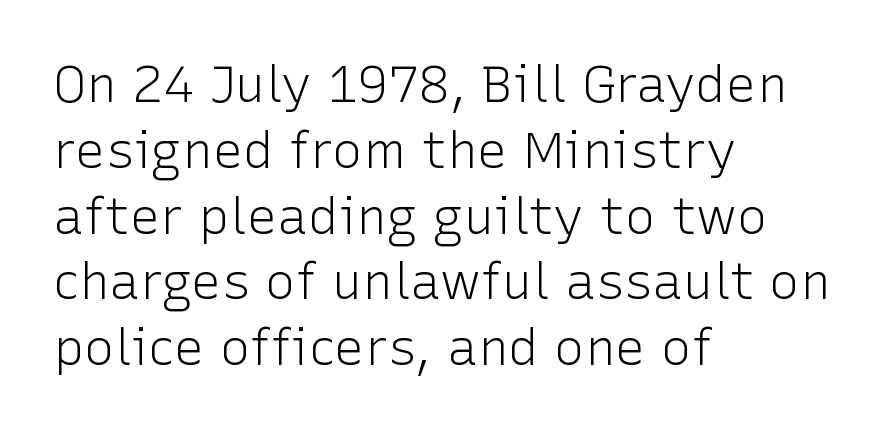
Q: Is the text bold? A: No.
Q: Is the text italic (slanted)? A: No, it is upright.
Q: Is the typeface a serif or a sans-serif typeface? A: Sans-serif.
Q: Is the text underlined? A: No.
Q: How is the paragraph aligned? A: Left-aligned.
Q: Is the spacing between letters normal or unusually wide? A: Normal.
Q: Is the spacing between lines tight, normal or loose? A: Normal.
Q: Width (condensed, normal, or wide)? A: Normal.
Q: Stroke contrast? A: Low.
Q: x-height? A: Medium.
Q: Monospaced? A: No.
